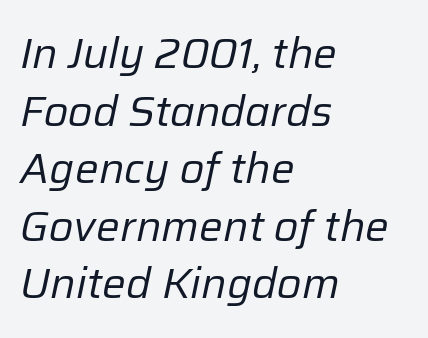
The glyphs are unaccompanied by any horizontal stroke below them. These lines sit exactly where default settings would place them. The lines in this sample share a left origin and differ only in where they stop. Between one letter and the next there's only the usual sliver of space. The letters are slanted; this is an italic face. No heavy texture on the line: the type isn't bold.
